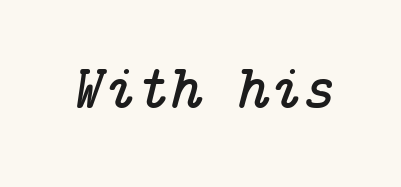
Q: Is the text italic (slanted)? A: Yes, it leans right by about 14 degrees.
Q: Is the typeface a serif or a sans-serif typeface? A: Serif.
Q: Is the text underlined? A: No.
Q: Is the spacing between letters normal or unusually wide? A: Normal.
Q: Width (condensed, normal, or wide)? A: Normal.
Q: Stroke contrast? A: Low.
Q: x-height? A: Medium.
